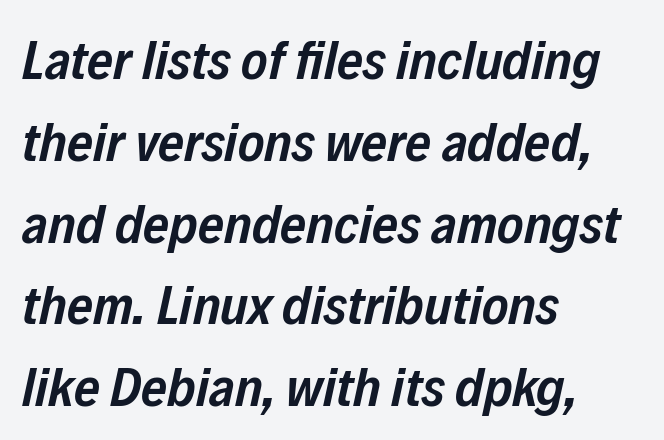
Students, this is semibold: more ink than regular, less than bold. What stands out about the letter spacing? Nothing — it is the standard amount. Leading: standard. A typesetter would call this proportional, since set widths differ per character. Which margin do the lines hug? The left one — the right edge is uneven.
